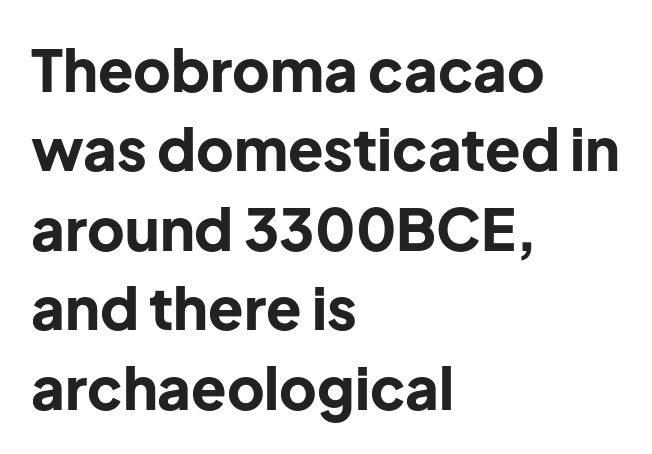
Spacing verdict: proportional, widths tailored to each character. Type style note: lacks serifs. Type without underlining. This sample is left-justified, so line endings fall wherever the words run out. A typesetter would call this leading conventional body-copy spacing. These lines were composed using upright roman letters.
